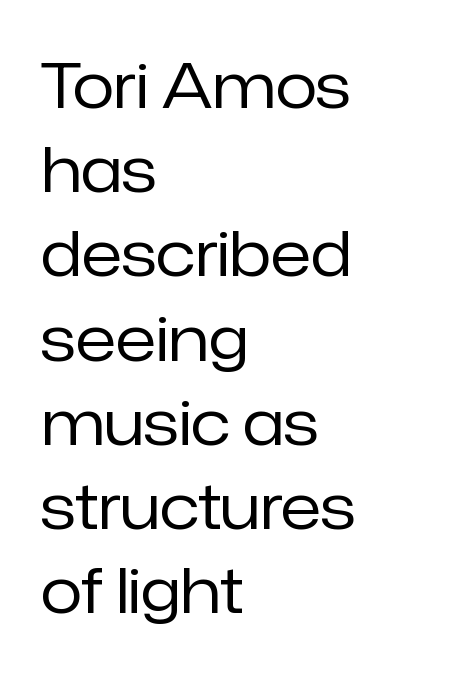
{"serif": "no", "italic": "no", "bold": "no", "weight": "regular", "width": "normal", "stroke_contrast": "low", "x_height": "medium", "monospaced": "no", "underline": "no", "align": "left", "line_spacing": "normal", "line_spacing_ratio": 1.38, "letter_spacing": "normal", "letter_spacing_em": 0.0, "glyph_px": 61}
